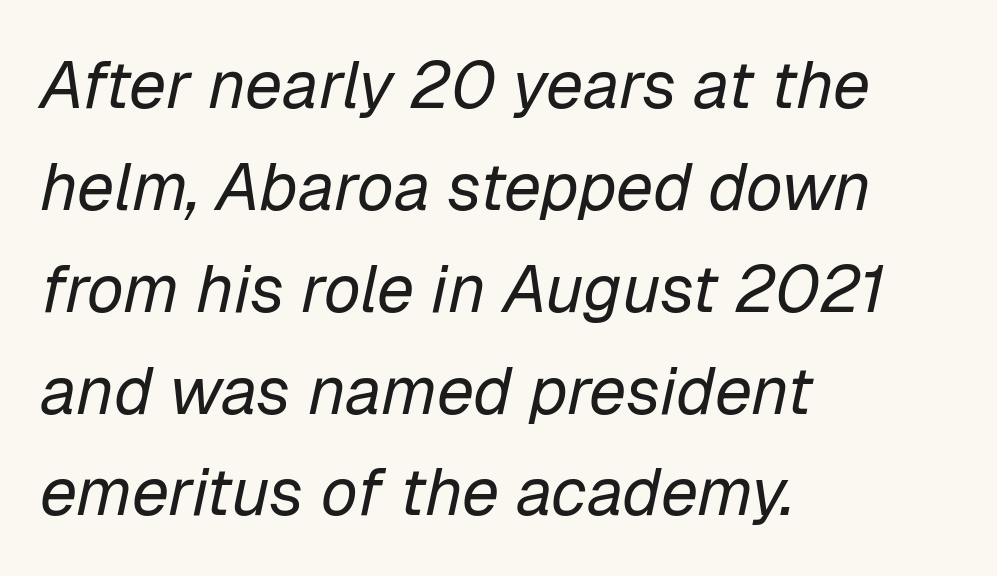
The foot of each line stays bare and open. Vertically, the passage feels balanced, rows spaced as you'd expect. The paragraph has a hard left edge and a soft right edge. Standard letterfit; no display-style spreading of the glyphs. The typography opts for an oblique posture over an upright one. Stroke thickness stays within the range of a standard reading face or lighter.
